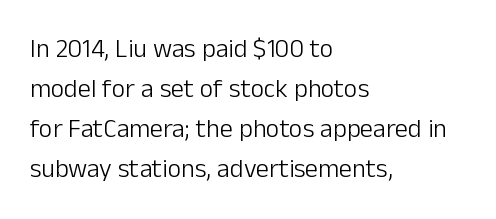
Q: Is the text bold? A: No.
Q: Is the text italic (slanted)? A: No, it is upright.
Q: Is the text underlined? A: No.
Q: How is the paragraph aligned? A: Left-aligned.
Q: Is the spacing between letters normal or unusually wide? A: Normal.
Q: Is the spacing between lines tight, normal or loose? A: Normal.
